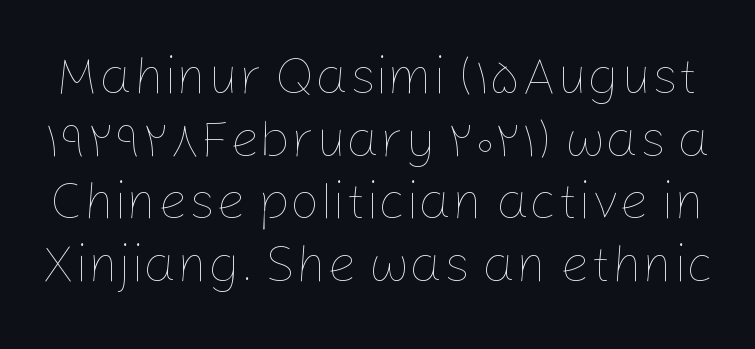
Q: Is the text bold? A: No.
Q: Is the text italic (slanted)? A: No, it is upright.
Q: Is the text underlined? A: No.
Q: Is the spacing between letters normal or unusually wide? A: Normal.
Q: Width (condensed, normal, or wide)? A: Normal.
Q: Stroke contrast? A: Low.
Q: x-height? A: Medium.
Q: Monospaced? A: No.
